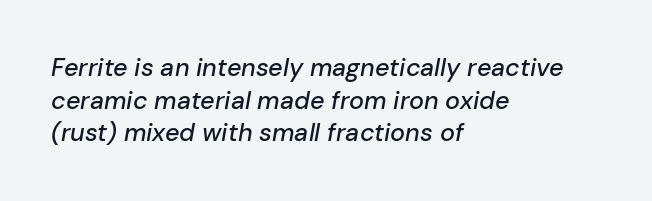
This rendering features lettering with no underline. Caption: multi-line text, flush left, ragged right. A normal amount of white space separates one row of letters from the next. Posture: slanted.
